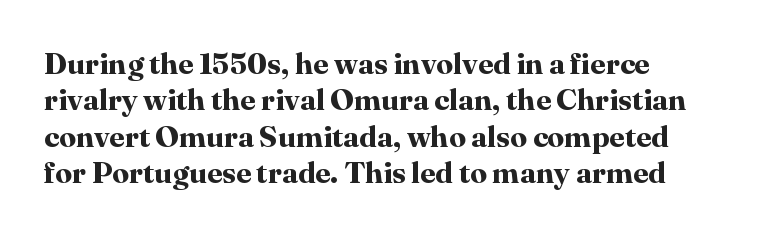
{"serif": "yes", "italic": "no", "bold": "yes", "weight": "bold", "width": "normal", "stroke_contrast": "high", "x_height": "medium", "monospaced": "no", "underline": "no", "line_spacing_ratio": 1.21, "letter_spacing": "normal", "letter_spacing_em": 0.0, "glyph_px": 30}
